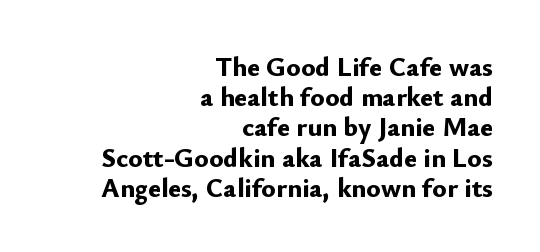
If you measured baseline to baseline, you'd find a short distance. Set as a true bold cut, around the 700 mark. Unmarked baselines from the first word to the last. Caption: multi-line text, flush right, ragged left.
